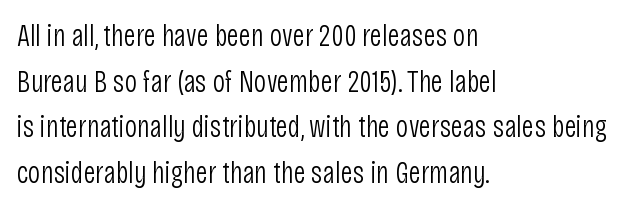
The image shows 31 px light, condensed sans-serif type, upright; set left-aligned, normal line spacing (1.47x), normal letter spacing, not underlined; low stroke contrast and a large x-height.
